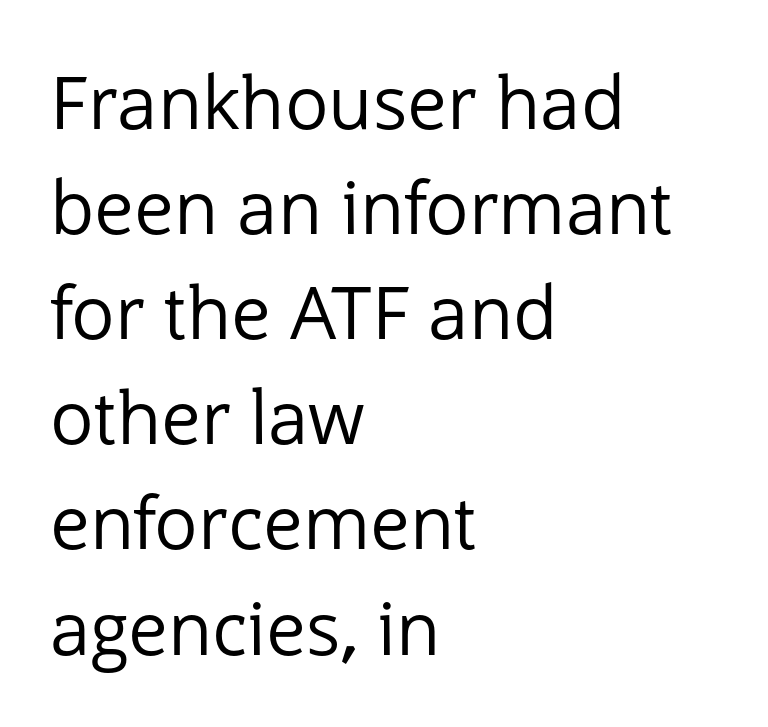
Q: Is the text bold? A: No.
Q: Is the text italic (slanted)? A: No, it is upright.
Q: Is the typeface a serif or a sans-serif typeface? A: Sans-serif.
Q: Is the text underlined? A: No.
Q: How is the paragraph aligned? A: Left-aligned.
Q: Is the spacing between letters normal or unusually wide? A: Normal.
Q: Is the spacing between lines tight, normal or loose? A: Normal.
Q: Width (condensed, normal, or wide)? A: Normal.
Q: Stroke contrast? A: Low.
Q: x-height? A: Medium.
Q: Monospaced? A: No.
